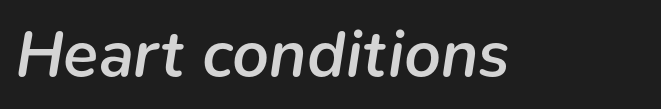
The face used here is proportionally spaced, like ordinary book or web type. Look at the tracking — it's just the regular setting, nothing added. The space beneath each line is pristine and unruled. The font is running at a semibold setting, under full bold. Every character sits at an angle, as italics do.
